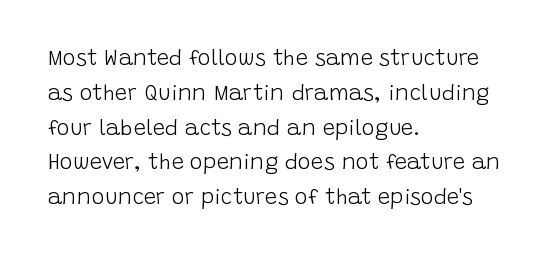
{"italic": "no", "bold": "no", "underline": "no", "align": "left", "line_spacing": "normal", "line_spacing_ratio": 1.58, "letter_spacing": "normal", "letter_spacing_em": 0.0, "glyph_px": 22}
